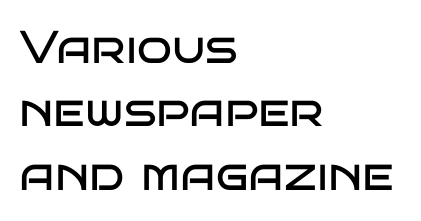
Short note: letters normally spaced. These lines sit exactly where default settings would place them. These lines were composed using upright roman letters. A typesetter would call this proportional, since set widths differ per character. Serifs: no, the terminals of the letterforms are clean.
